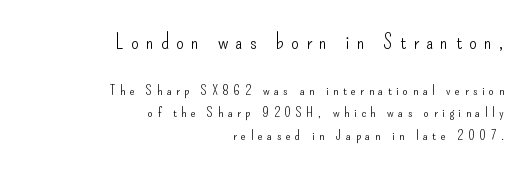
Q: Is the text bold? A: No.
Q: Is the text italic (slanted)? A: No, it is upright.
Q: Is the text underlined? A: No.
Q: How is the paragraph aligned? A: Right-aligned.
Q: Is the spacing between letters normal or unusually wide? A: Unusually wide.
Q: Is the spacing between lines tight, normal or loose? A: Normal.
Q: Which block of text is set in a larger size, the first (top) or the second (bottom)? A: The first (top) one.
